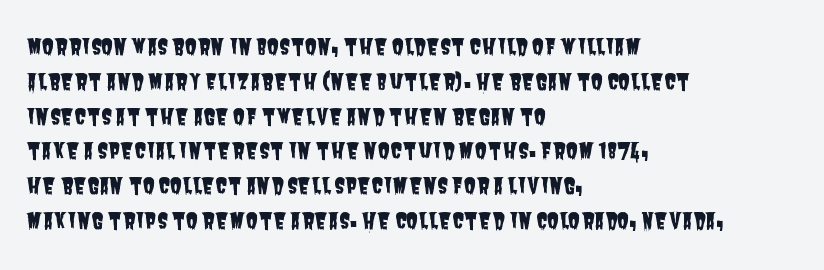
Q: Is the text underlined? A: No.
Q: How is the paragraph aligned? A: Left-aligned.
Q: Is the spacing between letters normal or unusually wide? A: Normal.
Q: Is the spacing between lines tight, normal or loose? A: Normal.
